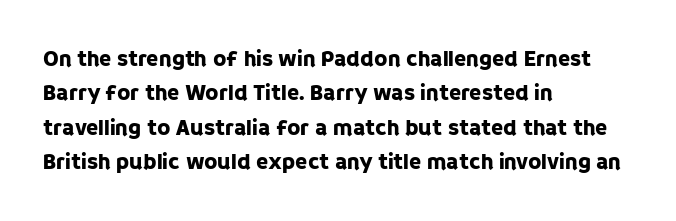
Teacher's note: observe the even left margin — that is flush-left alignment. The passage shown has conventional tracking throughout. It's the straight-up-and-down kind of type. The block of text has a typical density, with ordinary space between rows. The area under the type is left untouched.
